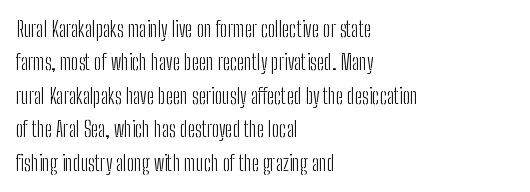
Q: Is the text bold? A: No.
Q: Is the text italic (slanted)? A: No, it is upright.
Q: Is the text underlined? A: No.
Q: How is the paragraph aligned? A: Left-aligned.
Q: Is the spacing between letters normal or unusually wide? A: Normal.
Q: Is the spacing between lines tight, normal or loose? A: Normal.
